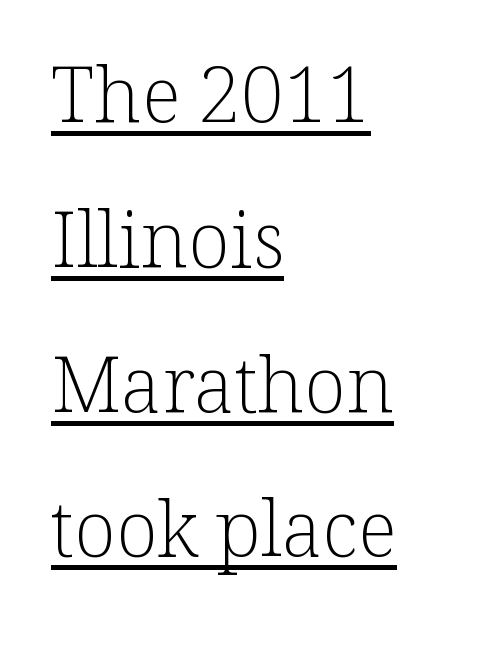
Q: Is the text bold? A: No.
Q: Is the text italic (slanted)? A: No, it is upright.
Q: Is the typeface a serif or a sans-serif typeface? A: Serif.
Q: Is the text underlined? A: Yes.
Q: How is the paragraph aligned? A: Left-aligned.
Q: Is the spacing between letters normal or unusually wide? A: Normal.
Q: Width (condensed, normal, or wide)? A: Normal.
Q: Stroke contrast? A: Low.
Q: x-height? A: Medium.
Q: Monospaced? A: No.
